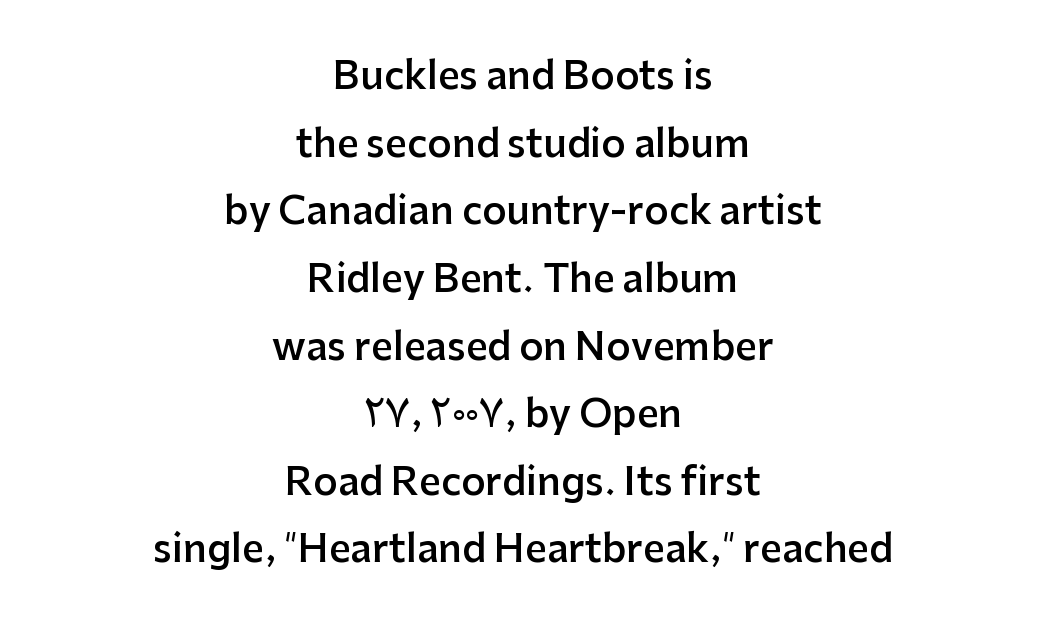
{"serif": "no", "italic": "no", "bold": "semi", "weight": "semibold", "width": "normal", "stroke_contrast": "low", "x_height": "medium", "monospaced": "no", "underline": "no", "align": "center", "line_spacing_ratio": 1.78, "letter_spacing": "normal", "letter_spacing_em": 0.0, "glyph_px": 38}
